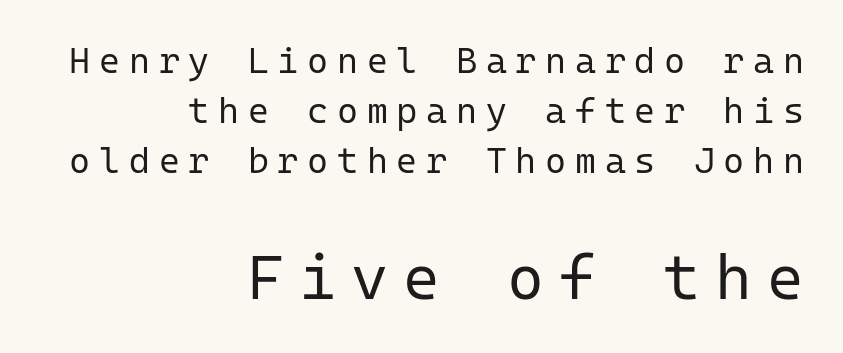
{"serif": "no", "italic": "no", "bold": "no", "weight": "regular", "width": "normal", "stroke_contrast": "low", "x_height": "medium", "monospaced": "yes", "underline": "no", "align": "right", "line_spacing": "normal", "line_spacing_ratio": 1.39, "letter_spacing": "wide", "letter_spacing_em": 0.24, "larger_block": "second", "size_ratio": 1.75, "glyph_px": 63}
